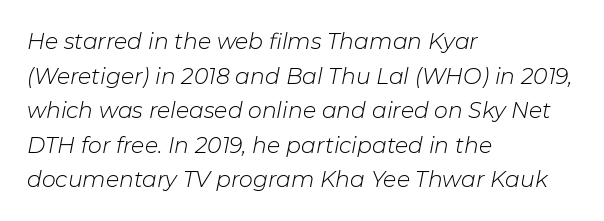
Heft: none added — not bold. The leading is moderate, giving the passage an even texture. Caption: multi-line text, flush left, ragged right. Only glyphs here, with clear space below each row. Between one letter and the next there's only the usual sliver of space.
